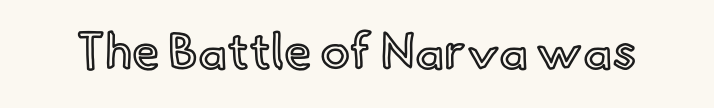
{"italic": "no", "width": "normal", "x_height": "small", "monospaced": "no", "underline": "no", "letter_spacing": "normal", "letter_spacing_em": 0.0, "glyph_px": 50}
